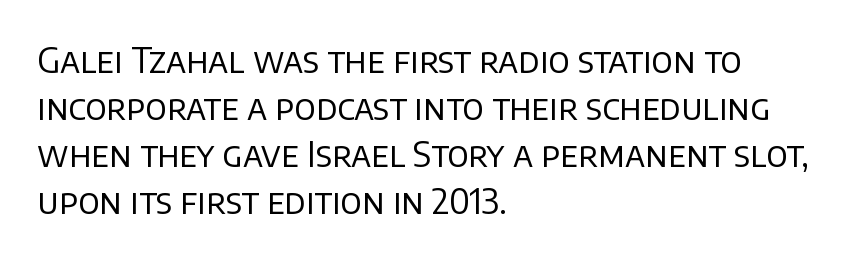
Q: Is the text bold? A: No.
Q: Is the text italic (slanted)? A: No, it is upright.
Q: Is the typeface a serif or a sans-serif typeface? A: Sans-serif.
Q: Is the text underlined? A: No.
Q: How is the paragraph aligned? A: Left-aligned.
Q: Is the spacing between letters normal or unusually wide? A: Normal.
Q: Is the spacing between lines tight, normal or loose? A: Normal.
Q: Width (condensed, normal, or wide)? A: Normal.
Q: Stroke contrast? A: Low.
Q: x-height? A: Large.
Q: Monospaced? A: No.
